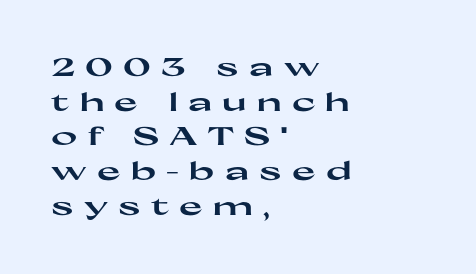
Q: Is the text bold? A: Yes.
Q: Is the text italic (slanted)? A: No, it is upright.
Q: Is the text underlined? A: No.
Q: How is the paragraph aligned? A: Left-aligned.
Q: Is the spacing between letters normal or unusually wide? A: Unusually wide.
Q: Is the spacing between lines tight, normal or loose? A: Normal.
